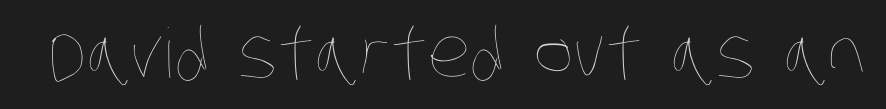
The image shows 68 px thin, condensed type; set normal letter spacing, not underlined; low stroke contrast and a large x-height.
